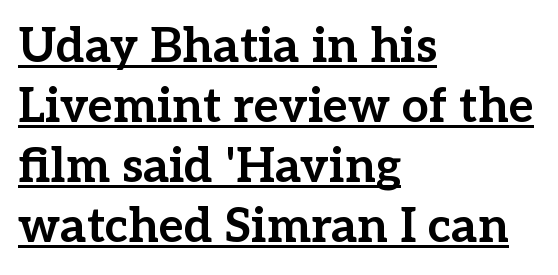
The image shows 48 px bold serif type, upright; set left-aligned, normal line spacing (1.25x), normal letter spacing, underlined; low stroke contrast and a medium x-height.
